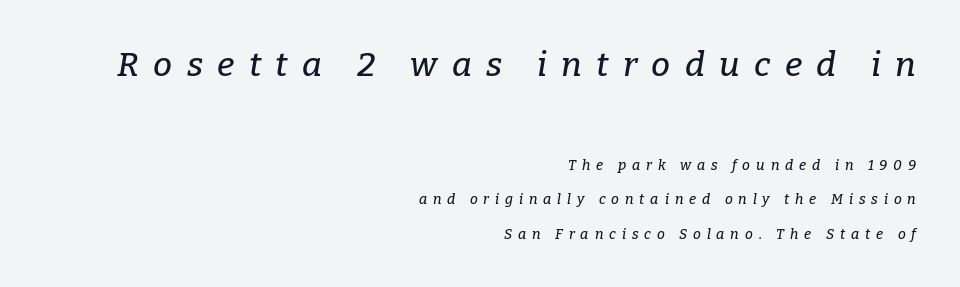
Regarding leading, the lines here are spaced well apart. Font category for this specimen: serif. Line endings align vertically; line beginnings do not. The passage shown has open, widely tracked lettering throughout. These lines were composed using italics.
